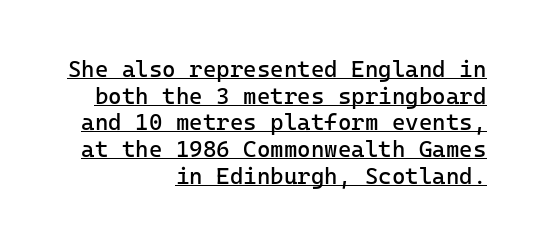
{"italic": "no", "bold": "no", "underline": "yes", "align": "right", "line_spacing_ratio": 1.16, "letter_spacing": "normal", "letter_spacing_em": 0.0, "glyph_px": 23}
